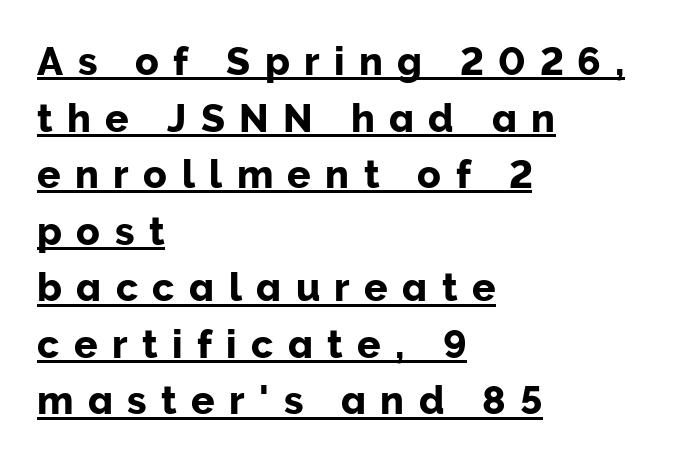
Q: Is the text italic (slanted)? A: No, it is upright.
Q: Is the typeface a serif or a sans-serif typeface? A: Sans-serif.
Q: Is the text underlined? A: Yes.
Q: How is the paragraph aligned? A: Left-aligned.
Q: Is the spacing between letters normal or unusually wide? A: Unusually wide.
Q: Is the spacing between lines tight, normal or loose? A: Normal.
Q: Width (condensed, normal, or wide)? A: Normal.
Q: Stroke contrast? A: Low.
Q: x-height? A: Medium.
Q: Monospaced? A: No.
